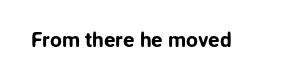
Every character sits straight up, as roman type does. The string is rendered with underlining switched off. Students, note that the glyphs here touch the page at normal intervals.
